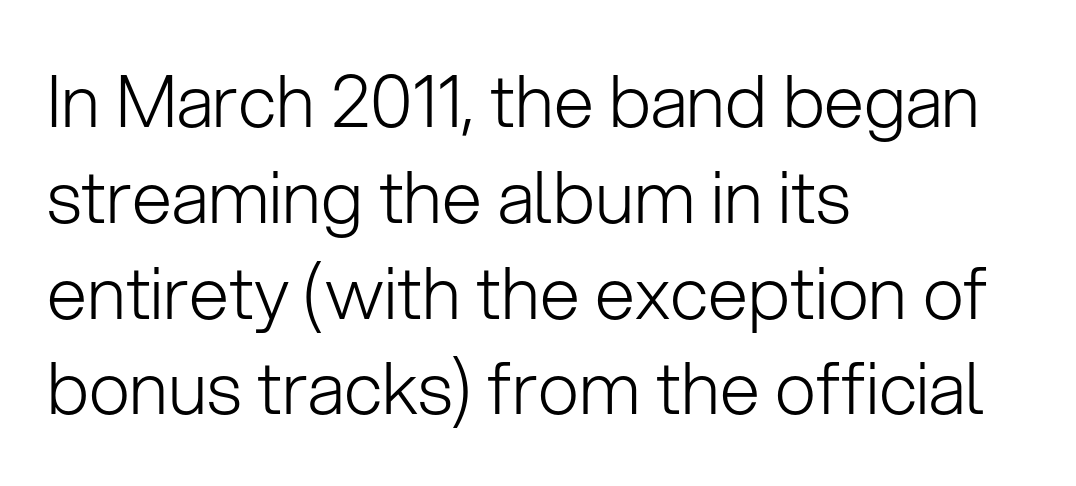
Observe the absence of serifs on each vertical stroke in this sample. The lettering stays uniformly vertical, giving the passage a roman look. Nobody drew a line under any word here. Whoever set this chose a conventional vertical rhythm. Does the copy run flush right? No — it runs flush left. Think standard paragraph weight, or any step lighter than that.
